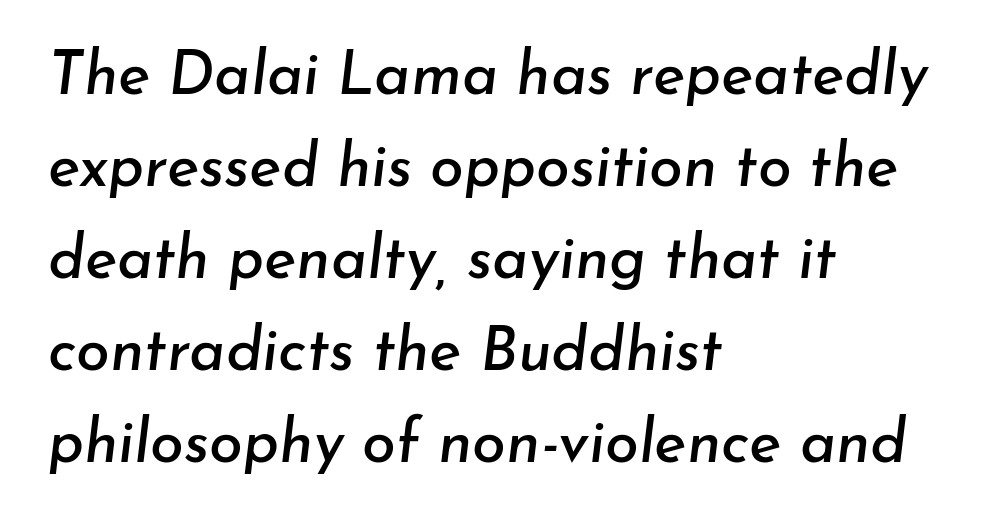
{"italic": "yes", "lean": "right", "slant_degrees": 7, "width": "normal", "stroke_contrast": "low", "x_height": "small", "monospaced": "no", "underline": "no", "align": "left", "line_spacing": "normal", "line_spacing_ratio": 1.51, "letter_spacing": "normal", "letter_spacing_em": 0.0, "glyph_px": 61}
